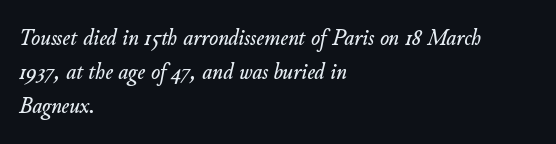
The typography opts for an oblique posture over an upright one. The letters sit at their default tracking, neither squeezed nor spread. Leading: standard. Where is the straight margin? On the left. Underline: absent.
